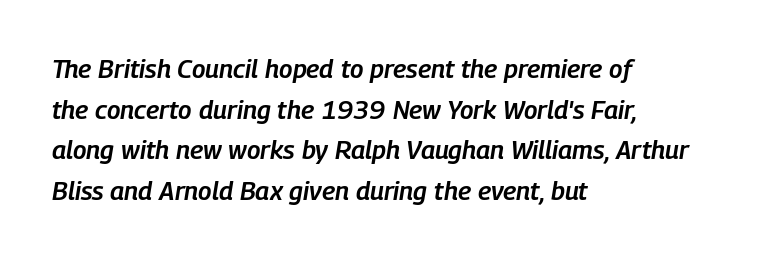
{"italic": "yes", "lean": "right", "slant_degrees": 9, "bold": "semi", "underline": "no", "align": "left", "line_spacing": "normal", "line_spacing_ratio": 1.56, "letter_spacing": "normal", "letter_spacing_em": 0.0, "glyph_px": 26}
